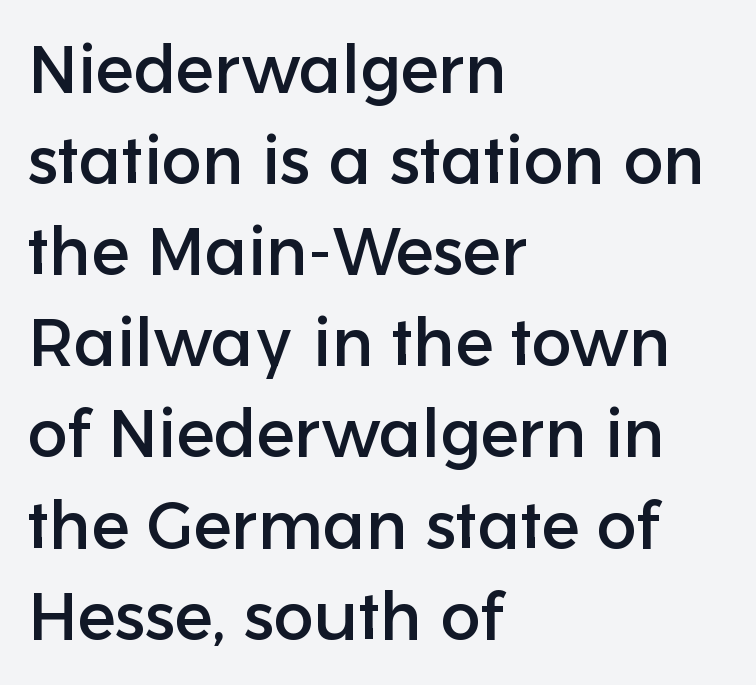
The image shows 67 px sans-serif type, upright; set left-aligned, normal line spacing (1.36x), normal letter spacing, not underlined; low stroke contrast and a medium x-height.
